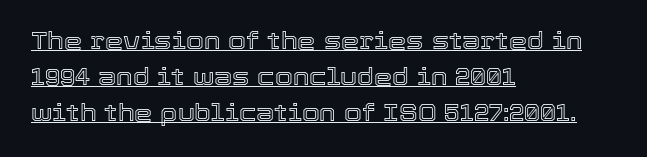
Q: Is the text italic (slanted)? A: No, it is upright.
Q: Is the text underlined? A: Yes.
Q: How is the paragraph aligned? A: Left-aligned.
Q: Is the spacing between letters normal or unusually wide? A: Normal.
Q: Is the spacing between lines tight, normal or loose? A: Normal.
